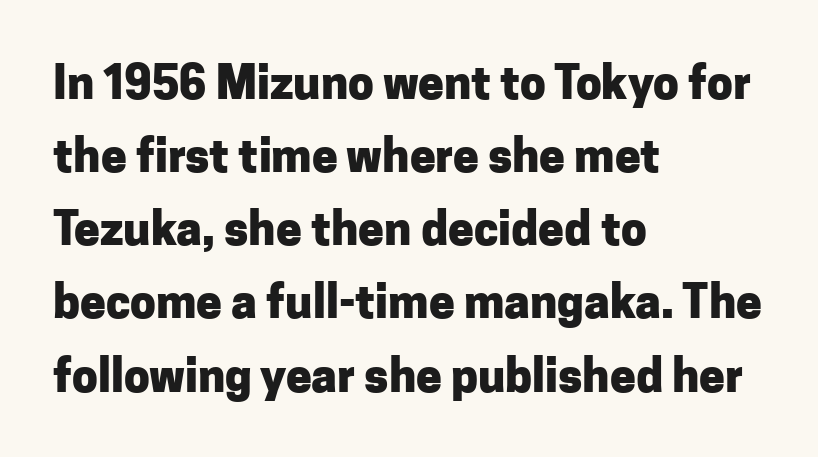
Q: Is the text bold? A: Yes.
Q: Is the text italic (slanted)? A: No, it is upright.
Q: Is the typeface a serif or a sans-serif typeface? A: Sans-serif.
Q: Is the text underlined? A: No.
Q: How is the paragraph aligned? A: Left-aligned.
Q: Is the spacing between letters normal or unusually wide? A: Normal.
Q: Is the spacing between lines tight, normal or loose? A: Normal.
Q: Width (condensed, normal, or wide)? A: Normal.
Q: Stroke contrast? A: Low.
Q: x-height? A: Medium.
Q: Monospaced? A: No.
